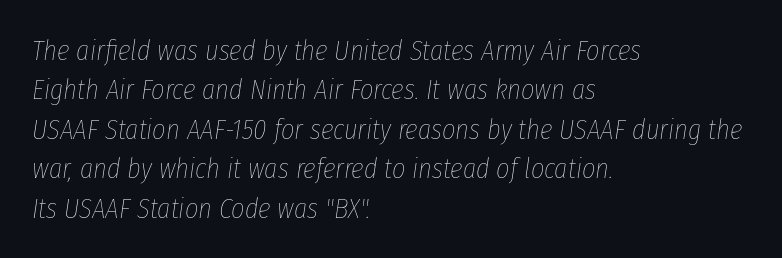
Yep, that's italic — everything's leaning. Weight: regular or lighter. The face used here is proportionally spaced, like ordinary book or web type. The glyphs are unaccompanied by any horizontal stroke below them. The lines sit at an ordinary, default distance from one another. A classic flush-left, rag-right setting is used for this passage.
